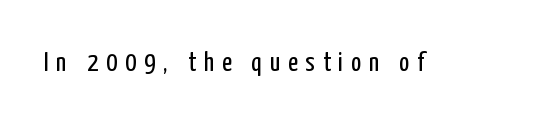
{"italic": "no", "bold": "no", "underline": "no", "letter_spacing": "wide", "letter_spacing_em": 0.29, "glyph_px": 27}
